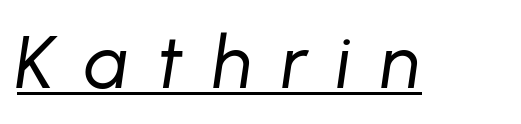
Q: Is the text bold? A: No.
Q: Is the text italic (slanted)? A: Yes, it leans right by about 8 degrees.
Q: Is the text underlined? A: Yes.
Q: Is the spacing between letters normal or unusually wide? A: Unusually wide.
Q: Width (condensed, normal, or wide)? A: Normal.
Q: Stroke contrast? A: Low.
Q: x-height? A: Medium.
Q: Monospaced? A: No.
